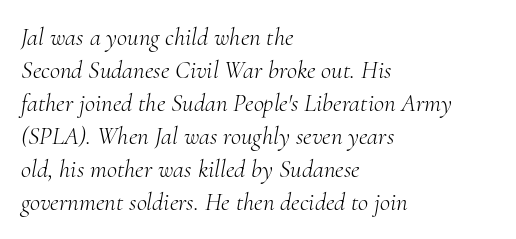
The image shows 25 px text type, italic (leaning right); set left-aligned, normal line spacing (1.32x), normal letter spacing, not underlined.
